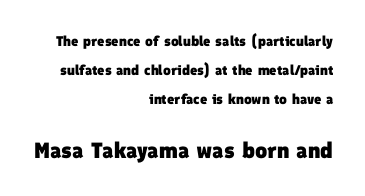
The baseline area is clear. The rendering uses a large line-height, opening up the rows. Leftover space on each line is placed entirely before the opening word. Here the glyphs are tracked normally, forming tight word shapes. Bold? Absolutely — the strokes are thick and heavy. These two chunks differ in scale, with the bottom chunk taking the larger measure.
